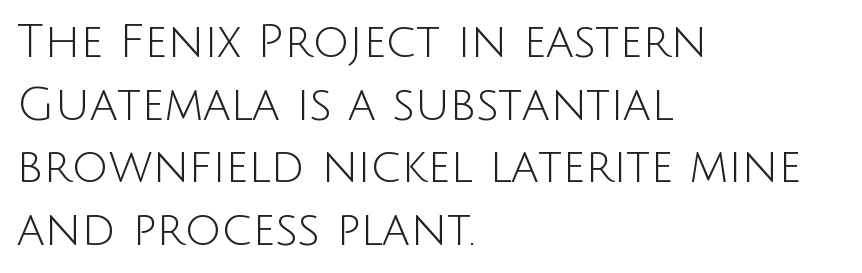
Do the letters lean? They stand straight. Letters rest on an invisible, unmarked baseline. The rendering uses natural spacing where letterforms have individual widths. A classic flush-left, rag-right setting is used for this passage. The weight tops out at a normal text grade. The letters carry no serifs — their stems end cleanly without finishing strokes.
